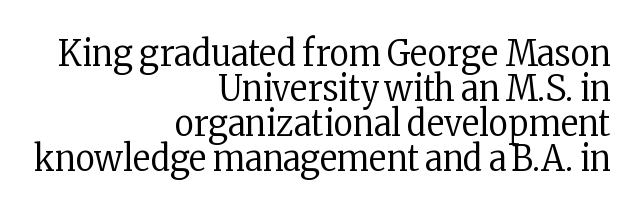
Q: Is the text bold? A: No.
Q: Is the text italic (slanted)? A: No, it is upright.
Q: Is the typeface a serif or a sans-serif typeface? A: Serif.
Q: Is the text underlined? A: No.
Q: How is the paragraph aligned? A: Right-aligned.
Q: Is the spacing between letters normal or unusually wide? A: Normal.
Q: Is the spacing between lines tight, normal or loose? A: Tight.
Q: Width (condensed, normal, or wide)? A: Condensed.
Q: Stroke contrast? A: Low.
Q: x-height? A: Medium.
Q: Monospaced? A: No.
